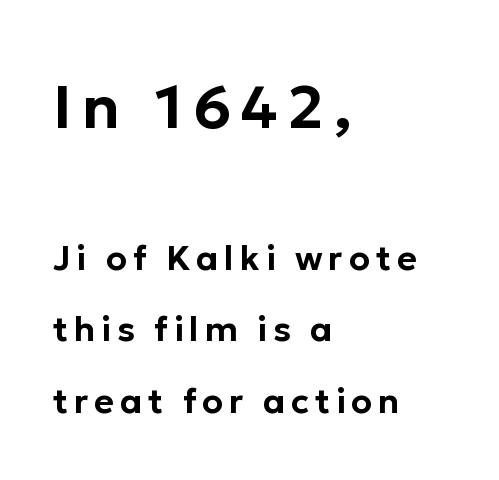
{"serif": "no", "italic": "no", "width": "normal", "stroke_contrast": "low", "x_height": "medium", "monospaced": "no", "underline": "no", "align": "left", "line_spacing": "loose", "line_spacing_ratio": 2.1, "larger_block": "first", "size_ratio": 1.76, "glyph_px": 60}
